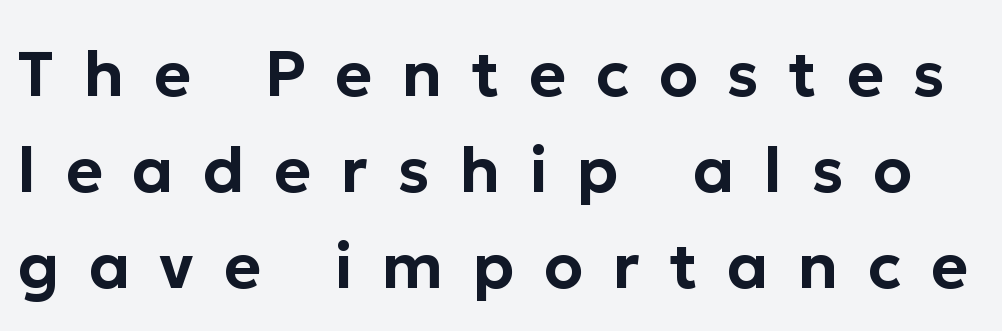
Q: Is the text italic (slanted)? A: No, it is upright.
Q: Is the typeface a serif or a sans-serif typeface? A: Sans-serif.
Q: Is the text underlined? A: No.
Q: Is the spacing between letters normal or unusually wide? A: Unusually wide.
Q: Is the spacing between lines tight, normal or loose? A: Normal.
Q: Width (condensed, normal, or wide)? A: Normal.
Q: Stroke contrast? A: Low.
Q: x-height? A: Medium.
Q: Monospaced? A: No.
